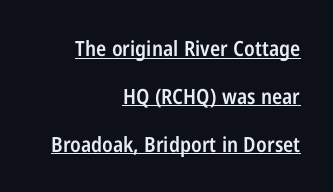
Q: Is the text bold? A: Semi-bold.
Q: Is the text italic (slanted)? A: No, it is upright.
Q: Is the text underlined? A: Yes.
Q: How is the paragraph aligned? A: Right-aligned.
Q: Is the spacing between letters normal or unusually wide? A: Normal.
Q: Is the spacing between lines tight, normal or loose? A: Loose.
